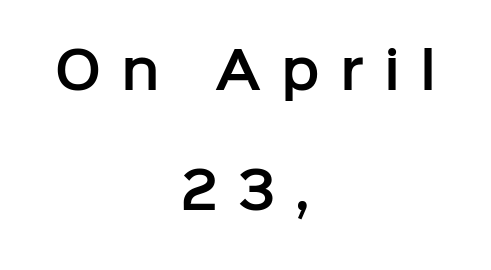
{"serif": "no", "italic": "no", "width": "normal", "stroke_contrast": "low", "x_height": "medium", "monospaced": "no", "underline": "no", "align": "center", "line_spacing": "loose", "line_spacing_ratio": 2.41, "letter_spacing": "wide", "letter_spacing_em": 0.4, "glyph_px": 50}
